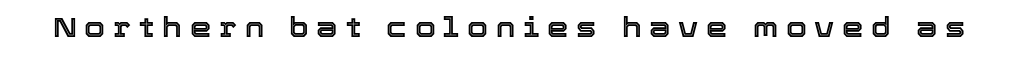
The image shows 27 px text type, upright; set unusually wide letter spacing (+0.29 em), not underlined.
